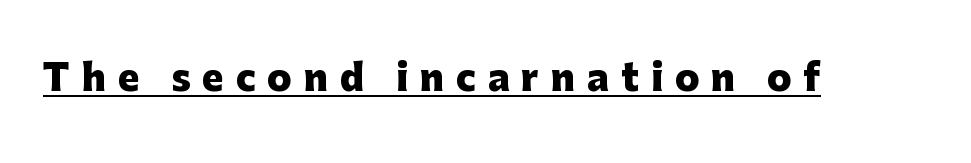
Q: Is the text bold? A: Yes.
Q: Is the text italic (slanted)? A: No, it is upright.
Q: Is the typeface a serif or a sans-serif typeface? A: Sans-serif.
Q: Is the text underlined? A: Yes.
Q: Is the spacing between letters normal or unusually wide? A: Unusually wide.
Q: Width (condensed, normal, or wide)? A: Normal.
Q: Stroke contrast? A: Low.
Q: x-height? A: Medium.
Q: Monospaced? A: No.
